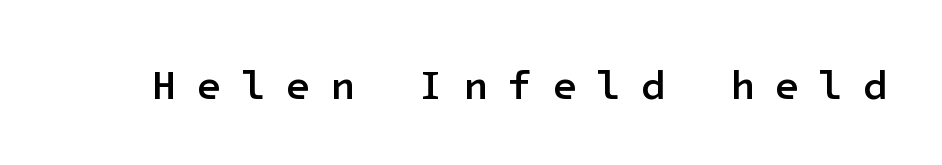
{"serif": "no", "italic": "no", "bold": "semi", "weight": "semibold", "width": "normal", "stroke_contrast": "low", "x_height": "medium", "underline": "no", "letter_spacing": "wide", "letter_spacing_em": 0.47, "glyph_px": 41}
